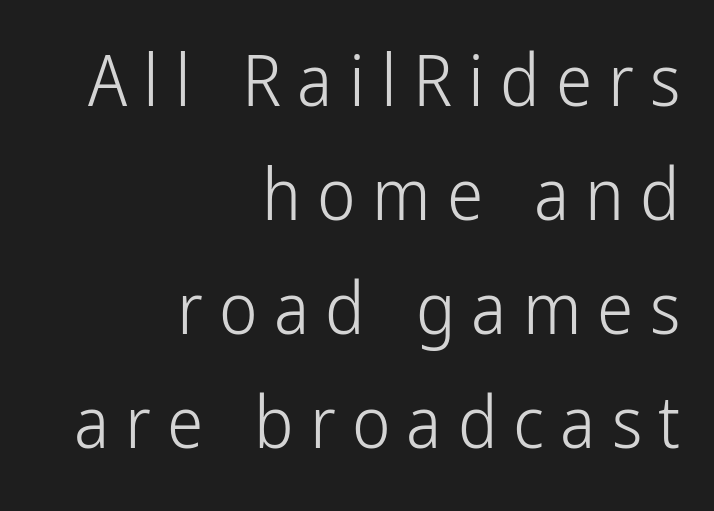
{"serif": "no", "italic": "no", "bold": "no", "weight": "light", "width": "condensed", "stroke_contrast": "low", "x_height": "medium", "monospaced": "no", "underline": "no", "align": "right", "line_spacing": "normal", "line_spacing_ratio": 1.56, "letter_spacing": "wide", "letter_spacing_em": 0.22, "glyph_px": 73}
